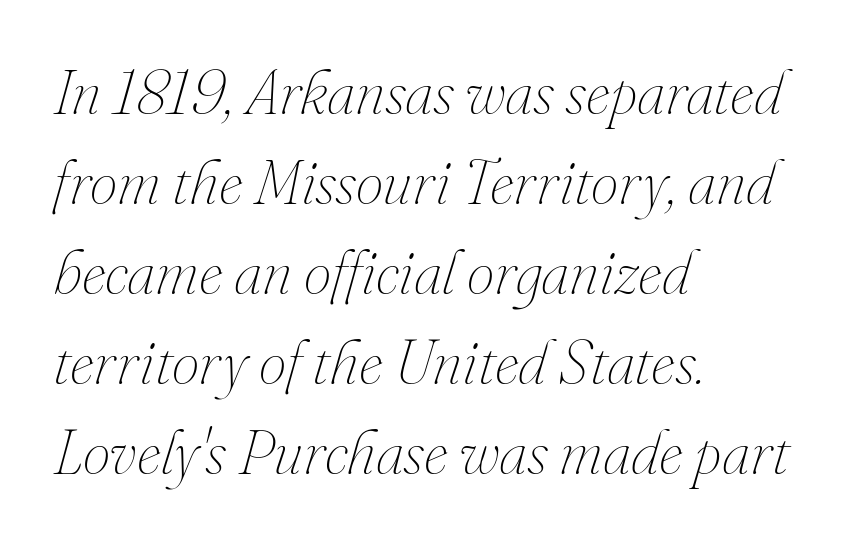
Q: Is the text bold? A: No.
Q: Is the text italic (slanted)? A: Yes, it leans right by about 16 degrees.
Q: Is the text underlined? A: No.
Q: How is the paragraph aligned? A: Left-aligned.
Q: Is the spacing between letters normal or unusually wide? A: Normal.
Q: Is the spacing between lines tight, normal or loose? A: Normal.
Q: Width (condensed, normal, or wide)? A: Normal.
Q: Stroke contrast? A: Medium.
Q: x-height? A: Small.
Q: Monospaced? A: No.
